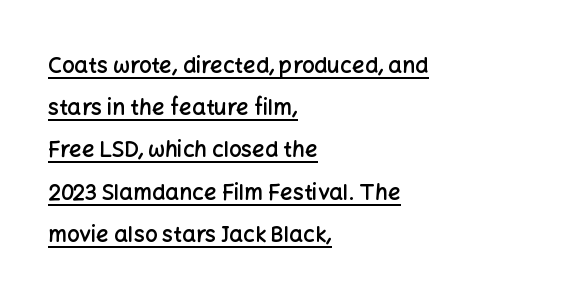
The image shows 22 px text type, upright; set left-aligned, loose line spacing (1.92x), normal letter spacing, underlined.
